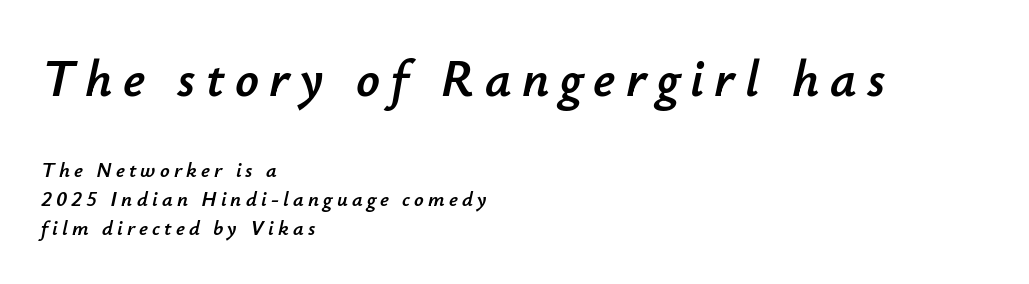
The setting favours the left margin, as ordinary paragraphs usually do. This sample has the flowing, uneven cadence of proportional lettering. The passage shown begins with its larger block and ends with its smaller one. These lines were composed using italics. This sample keeps an unexceptional amount of space between lines.
